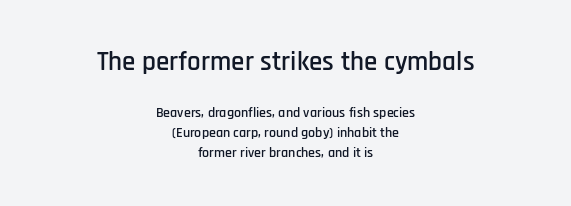
Q: Is the text italic (slanted)? A: No, it is upright.
Q: Is the text underlined? A: No.
Q: How is the paragraph aligned? A: Centered.
Q: Is the spacing between letters normal or unusually wide? A: Normal.
Q: Is the spacing between lines tight, normal or loose? A: Normal.
Q: Which block of text is set in a larger size, the first (top) or the second (bottom)? A: The first (top) one.
